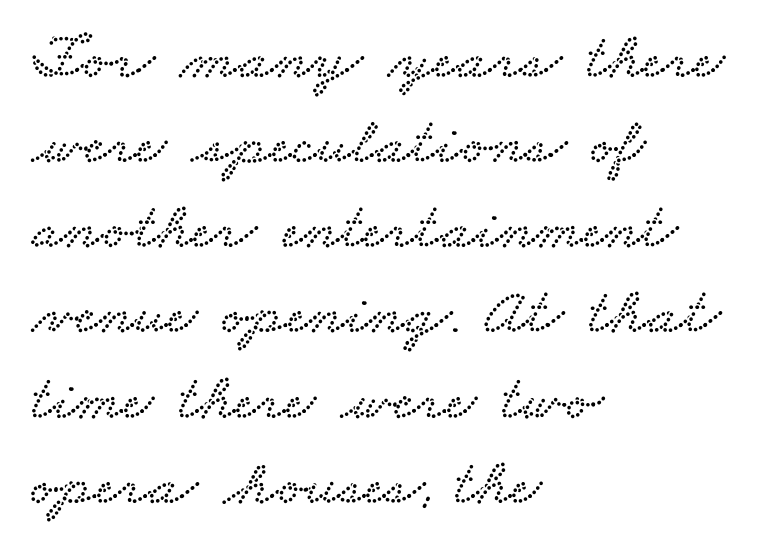
You can tell from the footed stems that serif type was used. This sample has the flowing, uneven cadence of proportional lettering. In terms of leading, this rendering sits right in the middle. Words float on clear page, feet unadorned.
